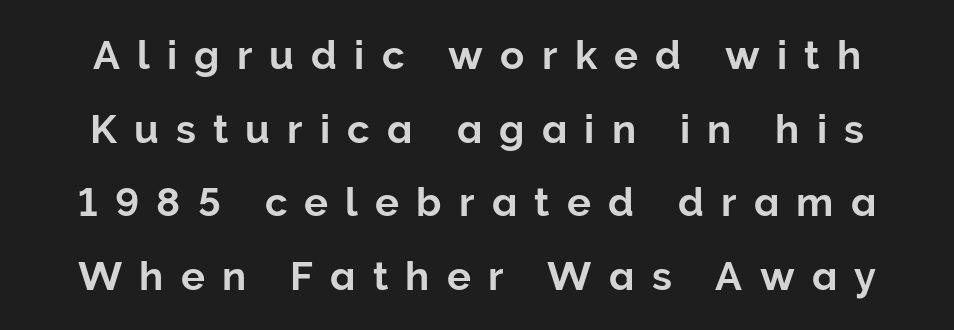
Nothing sits at the stroke ends, so this counts as sans-serif. The strip under each line holds only bare page. These lines have a slow, spaced-out rhythm from letter to letter. Posture: vertical. Is this a fixed-width face? No — the glyphs have proportional, varying widths.
